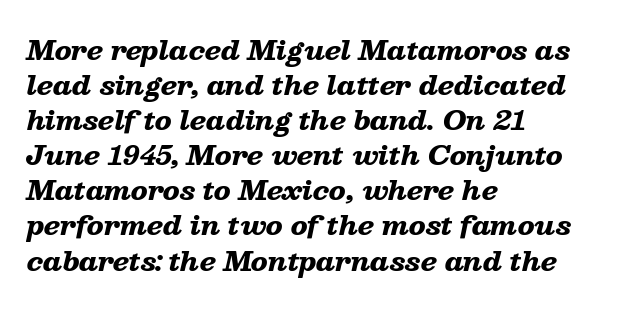
What stands out about the letter spacing? Nothing — it is the standard amount. Alignment: flush left. Heavy, bold letterforms. Regarding leading, the lines here are spaced in the standard way. A clean baseline with only descenders dipping below it. Italic? Definitely — the glyphs are oblique.
